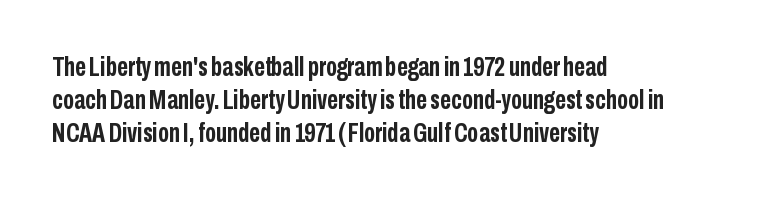
Q: Is the text bold? A: Yes.
Q: Is the text italic (slanted)? A: No, it is upright.
Q: Is the text underlined? A: No.
Q: How is the paragraph aligned? A: Left-aligned.
Q: Is the spacing between letters normal or unusually wide? A: Normal.
